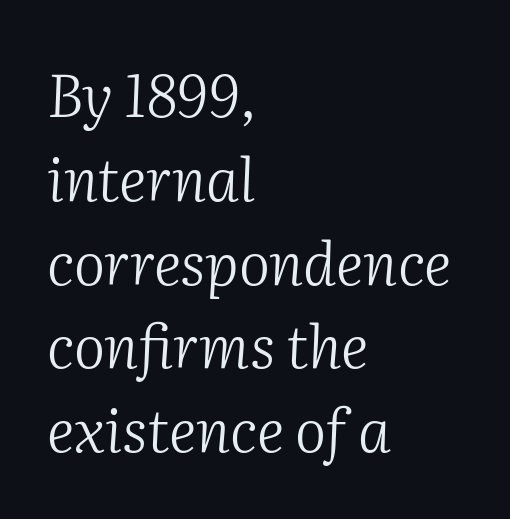
The image shows 59 px light serif type, italic (leaning right); set left-aligned, normal line spacing (1.42x), normal letter spacing, not underlined; medium stroke contrast and a medium x-height.
